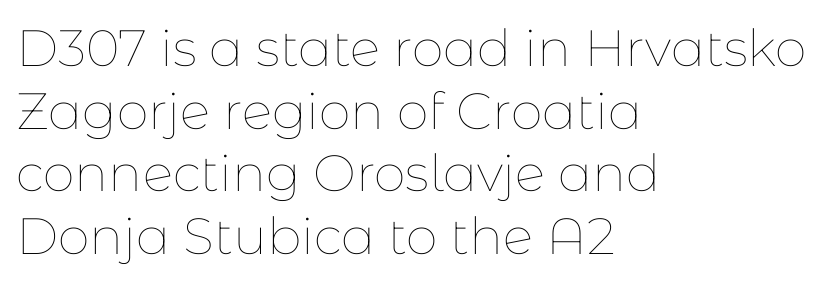
Q: Is the text bold? A: No.
Q: Is the text italic (slanted)? A: No, it is upright.
Q: Is the text underlined? A: No.
Q: How is the paragraph aligned? A: Left-aligned.
Q: Is the spacing between letters normal or unusually wide? A: Normal.
Q: Width (condensed, normal, or wide)? A: Normal.
Q: Stroke contrast? A: Low.
Q: x-height? A: Medium.
Q: Monospaced? A: No.
